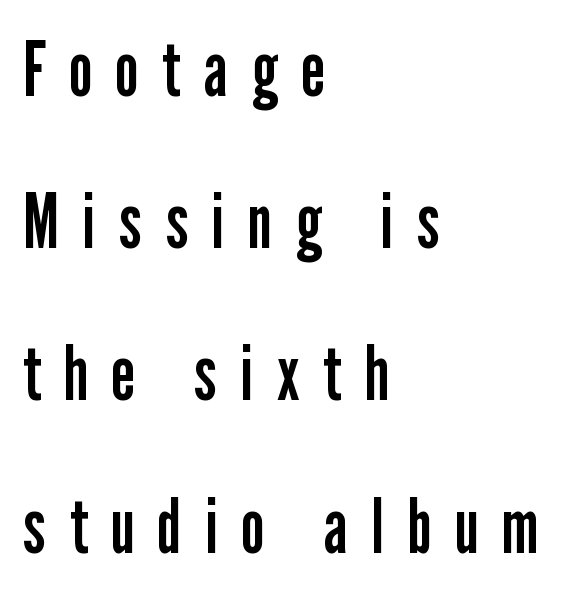
Q: Is the text bold? A: No.
Q: Is the text italic (slanted)? A: No, it is upright.
Q: Is the typeface a serif or a sans-serif typeface? A: Sans-serif.
Q: Is the text underlined? A: No.
Q: How is the paragraph aligned? A: Left-aligned.
Q: Is the spacing between letters normal or unusually wide? A: Unusually wide.
Q: Is the spacing between lines tight, normal or loose? A: Loose.
Q: Width (condensed, normal, or wide)? A: Condensed.
Q: Stroke contrast? A: Low.
Q: x-height? A: Medium.
Q: Monospaced? A: No.
